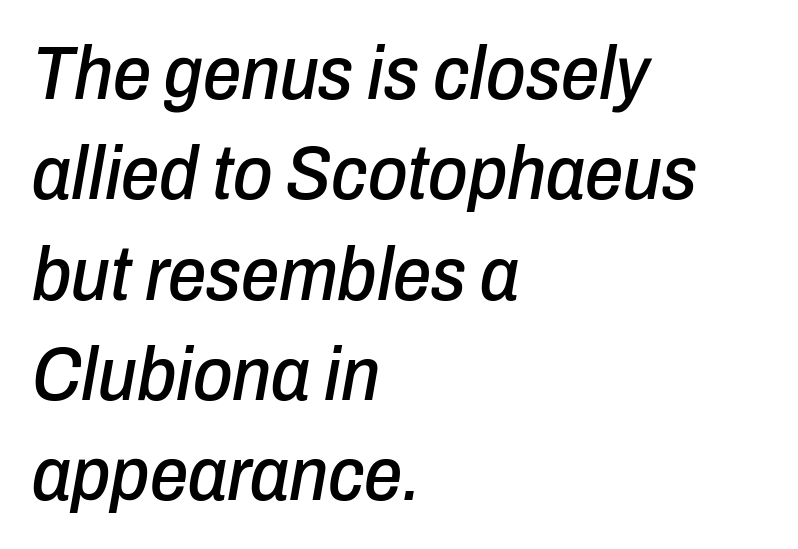
The text block is weighted toward the left margin, trailing off unevenly rightward. Each letter keeps its own natural width here, so spacing adapts to shape. There is no visible air inserted between adjacent glyphs. A normal amount of white space separates one row of letters from the next. Quick note: underline off.
